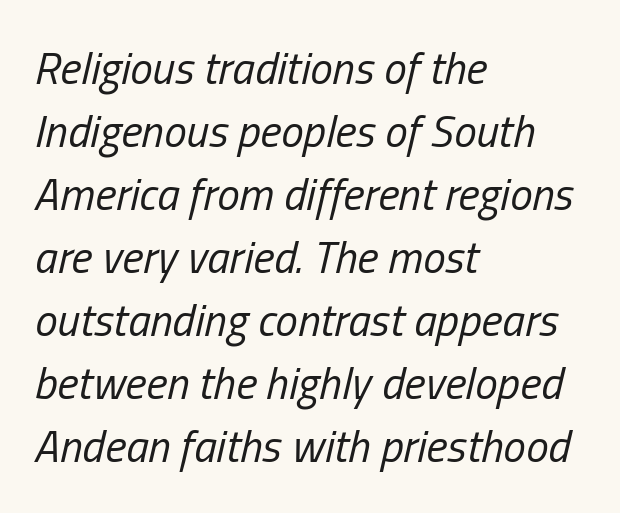
You could not count columns in this text — the font is proportionally spaced. The gaps between neighbouring characters are ordinary and unremarkable. When letters slant like this, we call the style italic. Caption: multi-line text, flush left, ragged right. Decoration check: the copy has no underline. Reading down the column, the eye jumps a familiar distance to each next line.
